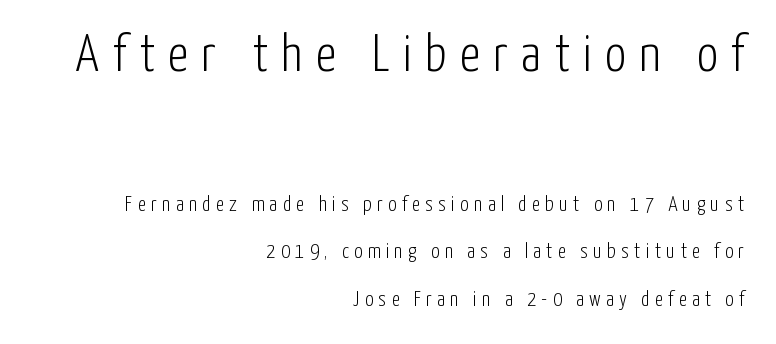
Grotesque or geometric, the face here clearly has no serifs. Each letter keeps its own natural width here, so spacing adapts to shape. Honestly, the letter spacing is so wide it's the main thing you notice. The initial chunk of copy outweighs the following chunk in type size.
